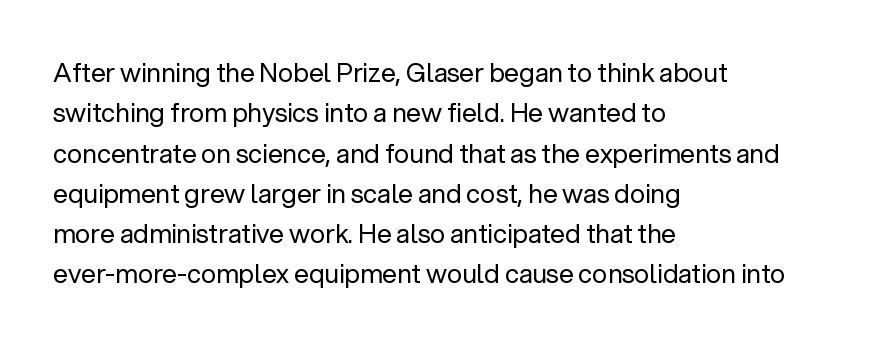
Q: Is the text bold? A: No.
Q: Is the text italic (slanted)? A: No, it is upright.
Q: Is the text underlined? A: No.
Q: How is the paragraph aligned? A: Left-aligned.
Q: Is the spacing between letters normal or unusually wide? A: Normal.
Q: Is the spacing between lines tight, normal or loose? A: Normal.
